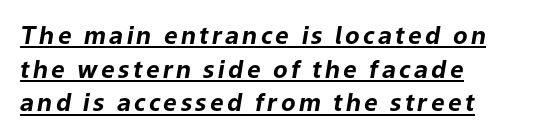
Q: Is the text bold? A: Yes.
Q: Is the text italic (slanted)? A: Yes, it leans right by about 9 degrees.
Q: Is the text underlined? A: Yes.
Q: Is the spacing between lines tight, normal or loose? A: Normal.
